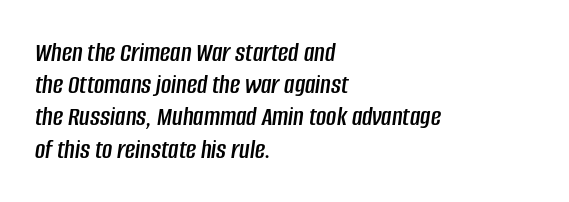
The image shows 28 px condensed type, italic (leaning right); set left-aligned, tight line spacing (1.15x), normal letter spacing, not underlined; low stroke contrast and a large x-height.
